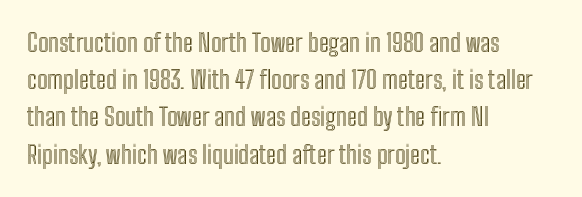
Q: Is the text italic (slanted)? A: No, it is upright.
Q: Is the text underlined? A: No.
Q: How is the paragraph aligned? A: Left-aligned.
Q: Is the spacing between letters normal or unusually wide? A: Normal.
Q: Is the spacing between lines tight, normal or loose? A: Normal.
